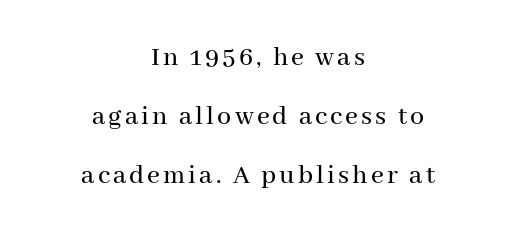
{"serif": "yes", "italic": "no", "width": "normal", "stroke_contrast": "medium", "x_height": "medium", "monospaced": "no", "underline": "no", "align": "center", "line_spacing": "loose", "line_spacing_ratio": 2.1, "glyph_px": 28}
